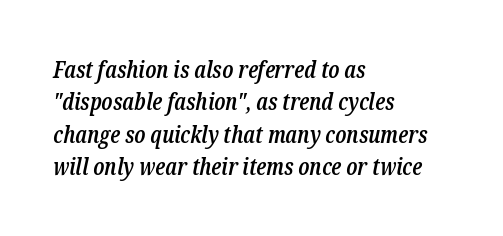
The lines sit at an ordinary, default distance from one another. This is the in-between weight designers call semibold or demi. Unmarked baselines from the first word to the last. In CSS terms this would be text-align: left. Honestly, the letter spacing is just normal — you wouldn't notice it. The rendering applies a slant to the glyphs.
